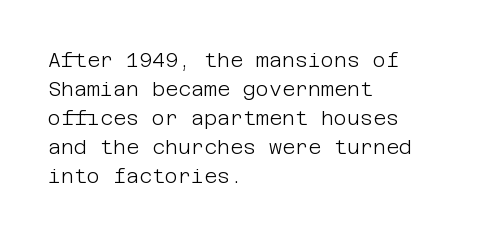
Beneath every word, the page is bare. Stems here are at most as thick as an everyday book face. When letters stand straight like this, we call the style roman or upright. This rendering leaves character spacing at its baseline value. The rendering uses a moderate line-height, typical for paragraphs.
